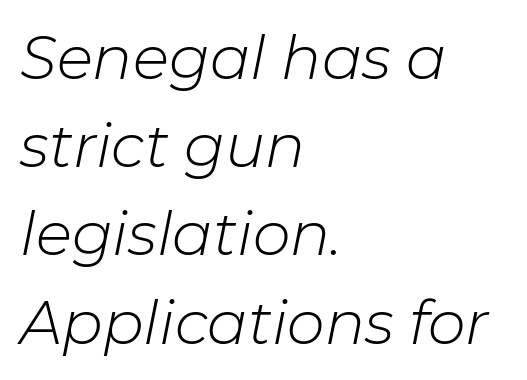
The image shows 60 px light type, italic (leaning right); set left-aligned, normal line spacing (1.47x), normal letter spacing, not underlined; low stroke contrast and a medium x-height.
